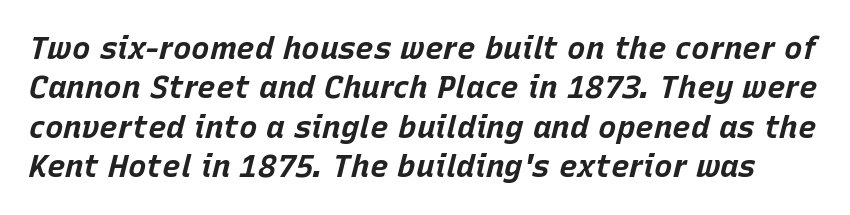
Vertical spacing — default. Italic? Definitely — the glyphs are oblique. Spacing between characters is what you'd get straight out of the box. Nobody drew a line under any word here.
